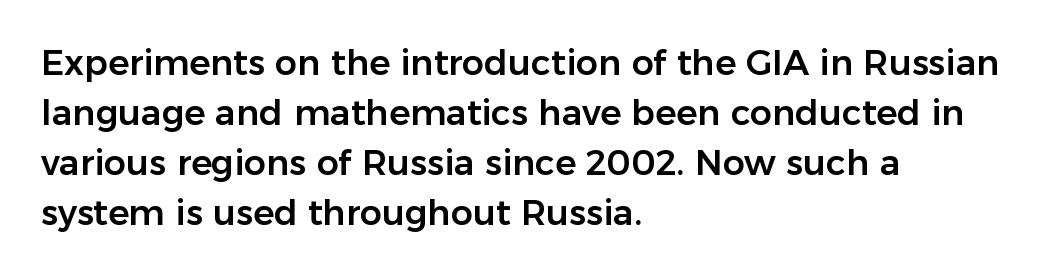
The passage shown is typed in a proportional face where columns would drift. No word sits above an underline. The lines are quadded left. The typography opts for an upright posture over an oblique one. Unlike a traditional serif, this face leaves its strokes unadorned. One glance says typical: line gaps are just what's usual.
